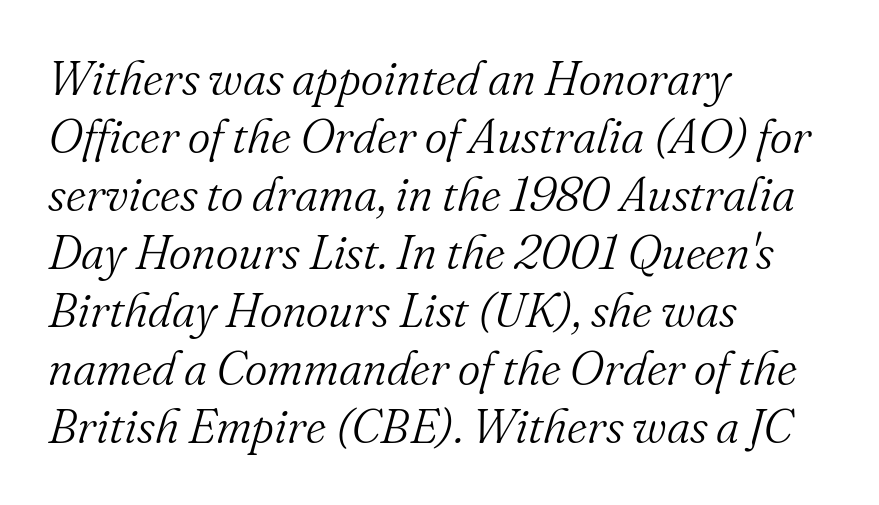
The zone under the glyphs is completely vacant. Italic? Definitely — the glyphs are oblique. The letters advance in unequal steps, a hallmark of proportional type. Does extra space separate the letters? No, they use regular spacing. The characters display serif detailing at their extremities.
